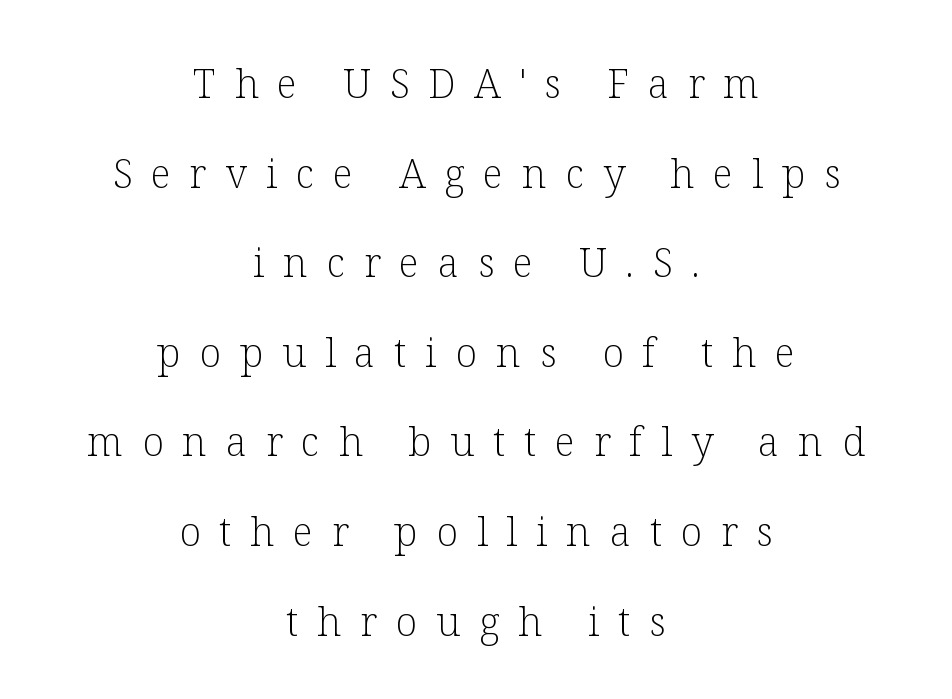
Q: Is the text bold? A: No.
Q: Is the text italic (slanted)? A: No, it is upright.
Q: Is the typeface a serif or a sans-serif typeface? A: Serif.
Q: Is the text underlined? A: No.
Q: How is the paragraph aligned? A: Centered.
Q: Is the spacing between letters normal or unusually wide? A: Unusually wide.
Q: Is the spacing between lines tight, normal or loose? A: Loose.
Q: Width (condensed, normal, or wide)? A: Normal.
Q: Stroke contrast? A: Low.
Q: x-height? A: Medium.
Q: Monospaced? A: No.
